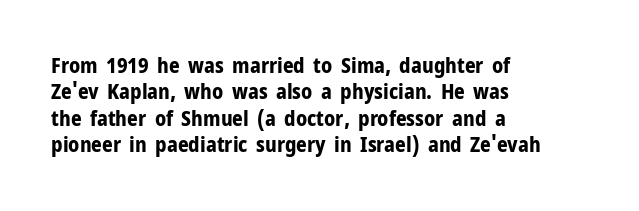
The image shows 21 px bold type, upright; set left-aligned, normal line spacing (1.26x), normal letter spacing, not underlined.
